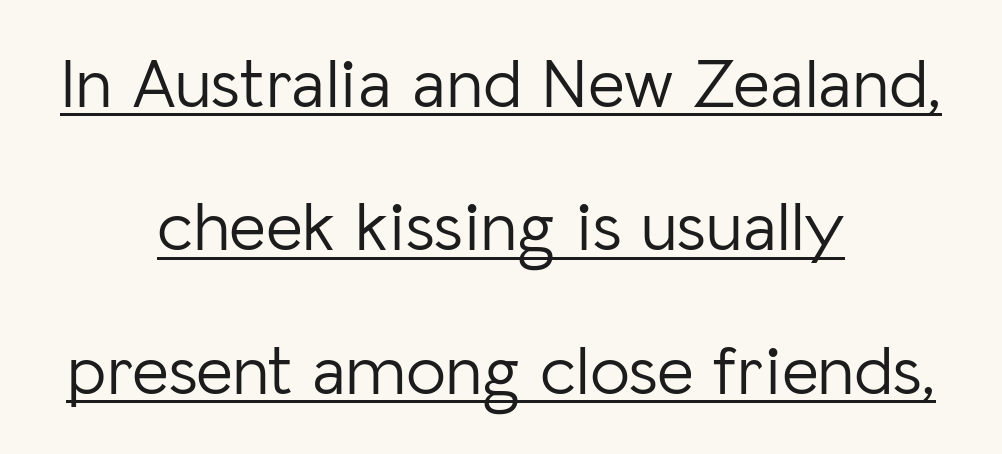
{"serif": "no", "italic": "no", "bold": "no", "weight": "light", "width": "normal", "stroke_contrast": "low", "x_height": "medium", "monospaced": "no", "underline": "yes", "align": "center", "line_spacing": "loose", "line_spacing_ratio": 2.02, "letter_spacing": "normal", "letter_spacing_em": 0.0, "glyph_px": 71}
